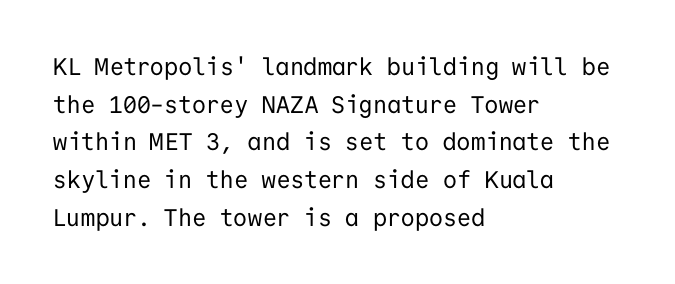
{"italic": "no", "bold": "no", "underline": "no", "align": "left", "line_spacing": "normal", "line_spacing_ratio": 1.57, "letter_spacing": "normal", "letter_spacing_em": 0.0, "glyph_px": 24}
